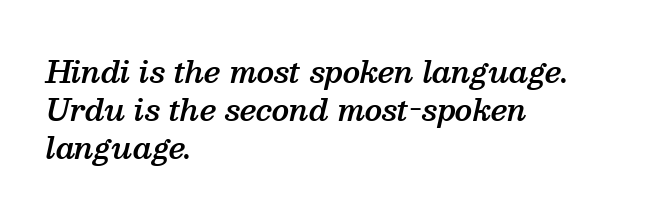
The image shows 29 px semibold serif type, italic (leaning right); set left-aligned, normal line spacing (1.31x), normal letter spacing, not underlined; medium stroke contrast and a medium x-height.
